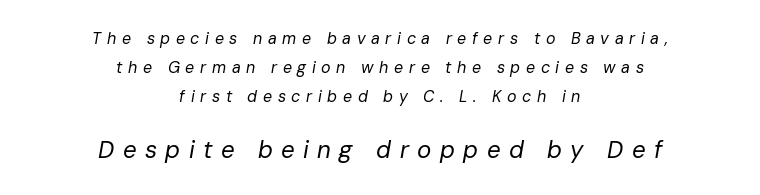
Q: Is the text bold? A: No.
Q: Is the text italic (slanted)? A: Yes, it leans right by about 10 degrees.
Q: Is the text underlined? A: No.
Q: How is the paragraph aligned? A: Centered.
Q: Is the spacing between letters normal or unusually wide? A: Unusually wide.
Q: Which block of text is set in a larger size, the first (top) or the second (bottom)? A: The second (bottom) one.
